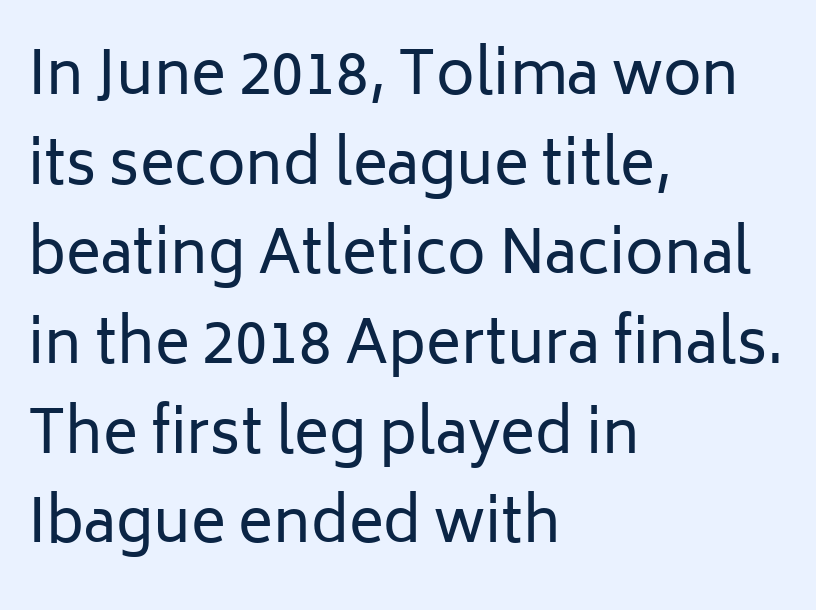
The image shows 59 px regular-weight sans-serif type, upright; set left-aligned, normal line spacing (1.52x), normal letter spacing, not underlined; low stroke contrast and a medium x-height.
